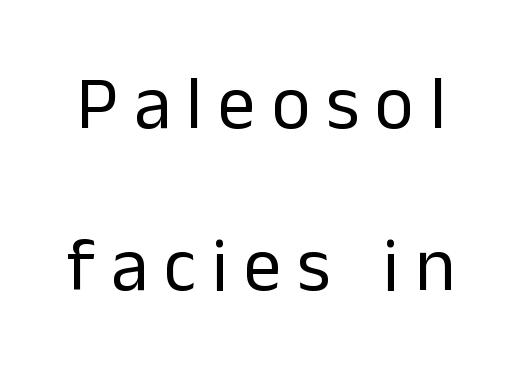
Q: Is the text bold? A: No.
Q: Is the text italic (slanted)? A: No, it is upright.
Q: Is the typeface a serif or a sans-serif typeface? A: Sans-serif.
Q: Is the text underlined? A: No.
Q: Is the spacing between letters normal or unusually wide? A: Unusually wide.
Q: Is the spacing between lines tight, normal or loose? A: Loose.
Q: Width (condensed, normal, or wide)? A: Normal.
Q: Stroke contrast? A: Low.
Q: x-height? A: Medium.
Q: Monospaced? A: No.
